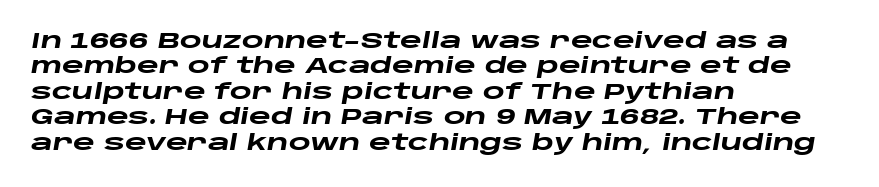
The image shows 21 px bold type, italic (leaning right); set left-aligned, line spacing 1.21x, normal letter spacing, not underlined.
